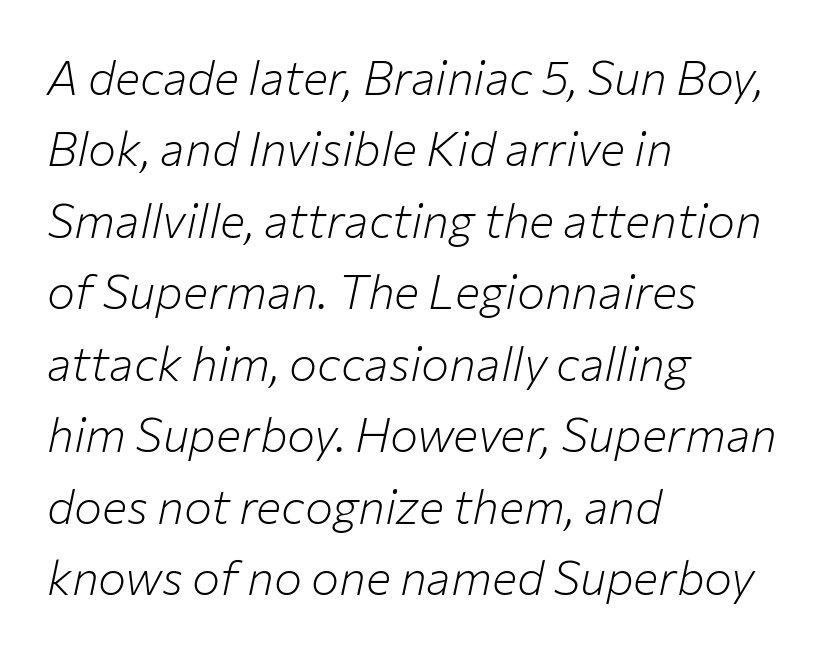
Evenly set lines give the paragraph a standard silhouette. This sample uses an oblique cut, with every glyph tilted off the vertical. Check the space under the baseline: it is left empty. The rendering uses natural spacing where letterforms have individual widths. In CSS terms this would be text-align: left. Observe the ordinary spacing: letters are neighbours, not strangers.
